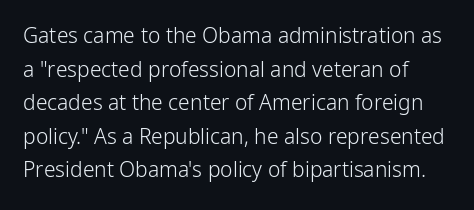
The letters stand straight up with perfectly vertical stems. Check under the words: just untouched page. You could call the tracking neutral — neither tight nor loose. The block of text has a typical density, with ordinary space between rows.
